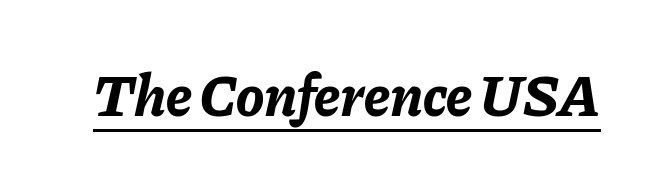
The image shows 59 px bold type, italic (leaning right); set normal letter spacing, underlined; low stroke contrast and a medium x-height.
